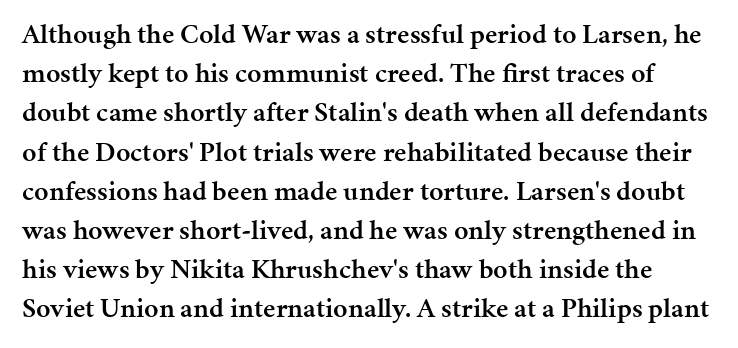
The image shows 28 px semibold serif type, upright; set normal line spacing (1.4x), normal letter spacing, not underlined; medium stroke contrast and a medium x-height.
